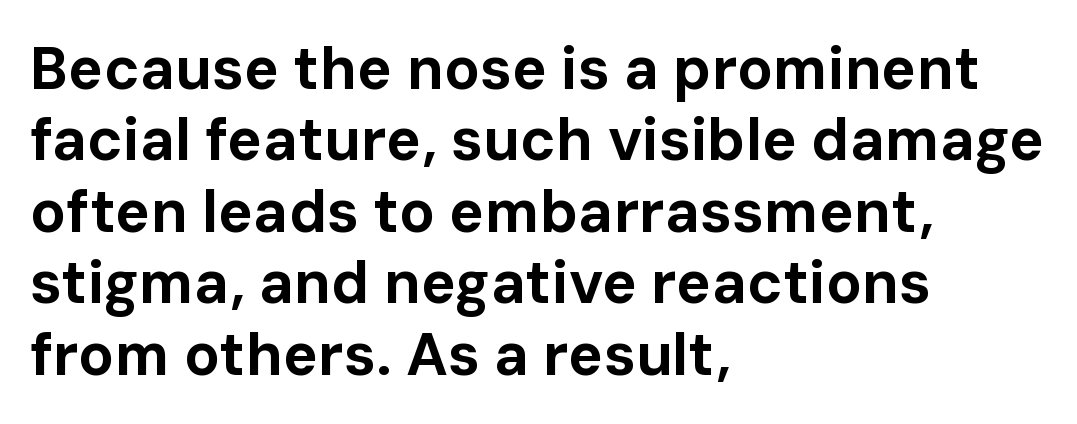
Varying glyph widths throughout — classic text-font behaviour. Beneath every word, the page is bare. This is the regular roman posture of the typeface. Is this a sans? Yes — the strokes have no serifs. Heft: maximum for text — a bold. Short and long lines alike share a common starting point at left.
